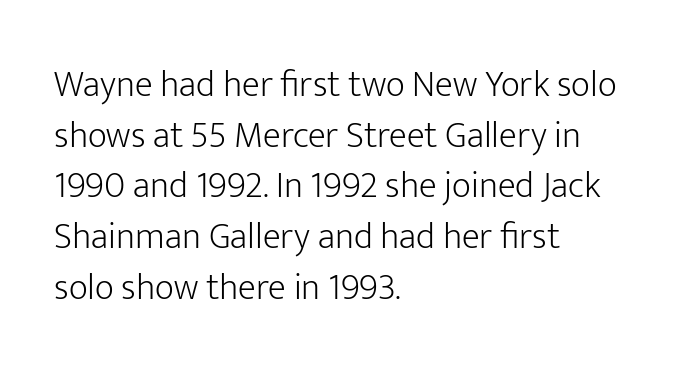
Q: Is the text bold? A: No.
Q: Is the text italic (slanted)? A: No, it is upright.
Q: Is the typeface a serif or a sans-serif typeface? A: Sans-serif.
Q: Is the text underlined? A: No.
Q: How is the paragraph aligned? A: Left-aligned.
Q: Is the spacing between letters normal or unusually wide? A: Normal.
Q: Is the spacing between lines tight, normal or loose? A: Normal.
Q: Width (condensed, normal, or wide)? A: Normal.
Q: Stroke contrast? A: Low.
Q: x-height? A: Medium.
Q: Monospaced? A: No.
